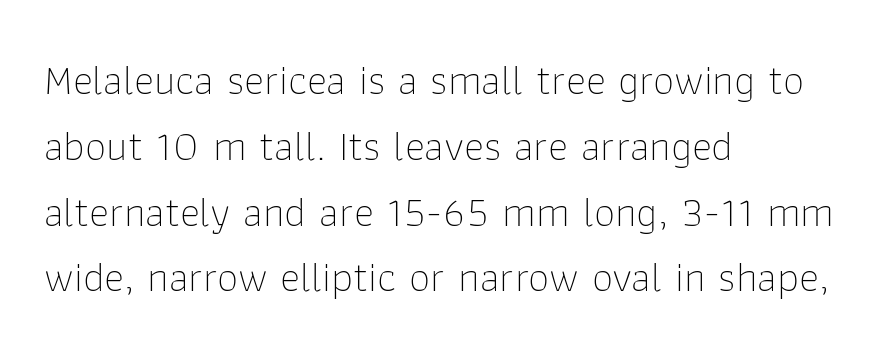
{"serif": "no", "italic": "no", "bold": "no", "weight": "thin", "width": "normal", "stroke_contrast": "low", "x_height": "medium", "monospaced": "no", "underline": "no", "align": "left", "line_spacing": "normal", "line_spacing_ratio": 1.53, "letter_spacing": "normal", "letter_spacing_em": 0.0, "glyph_px": 43}
